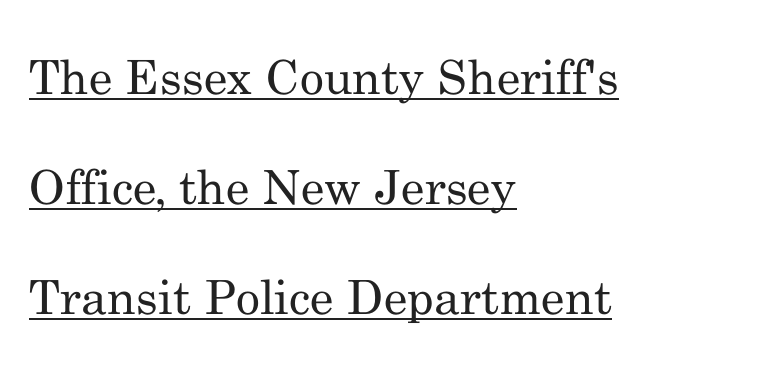
{"serif": "yes", "italic": "no", "bold": "no", "weight": "regular", "width": "normal", "stroke_contrast": "medium", "x_height": "small", "monospaced": "no", "underline": "yes", "align": "left", "line_spacing": "loose", "line_spacing_ratio": 2.34, "letter_spacing": "normal", "letter_spacing_em": 0.0, "glyph_px": 47}
